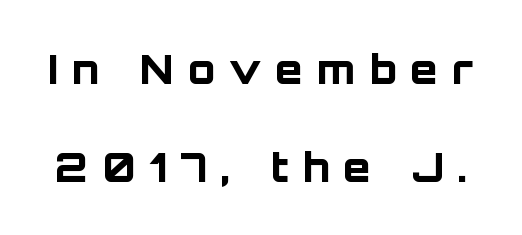
The image shows 40 px bold sans-serif type, upright; set loose line spacing (2.44x), unusually wide letter spacing (+0.35 em), not underlined; low stroke contrast and a large x-height.
